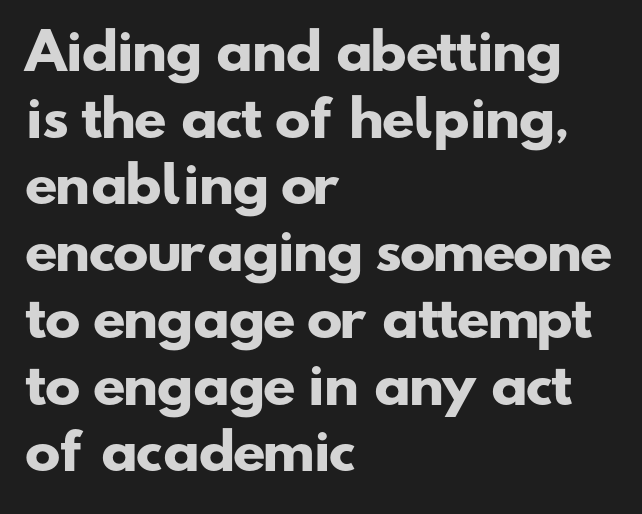
The image shows 48 px heavy, wide sans-serif type; set left-aligned, normal line spacing (1.39x), normal letter spacing, not underlined; low stroke contrast and a small x-height.
